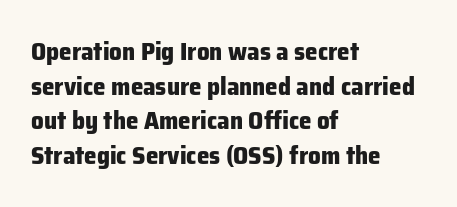
Q: Is the text bold? A: Yes.
Q: Is the text italic (slanted)? A: No, it is upright.
Q: Is the text underlined? A: No.
Q: How is the paragraph aligned? A: Left-aligned.
Q: Is the spacing between letters normal or unusually wide? A: Normal.
Q: Is the spacing between lines tight, normal or loose? A: Normal.
